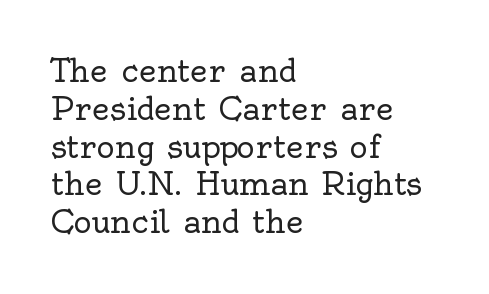
{"serif": "yes", "italic": "no", "bold": "no", "weight": "regular", "width": "normal", "x_height": "small", "monospaced": "no", "underline": "no", "align": "left", "line_spacing_ratio": 1.22, "letter_spacing": "normal", "letter_spacing_em": 0.0, "glyph_px": 31}
